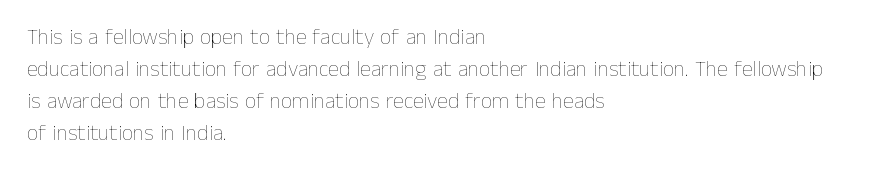
{"italic": "no", "bold": "no", "underline": "no", "align": "left", "line_spacing": "normal", "line_spacing_ratio": 1.46, "letter_spacing": "normal", "letter_spacing_em": 0.0, "glyph_px": 22}
